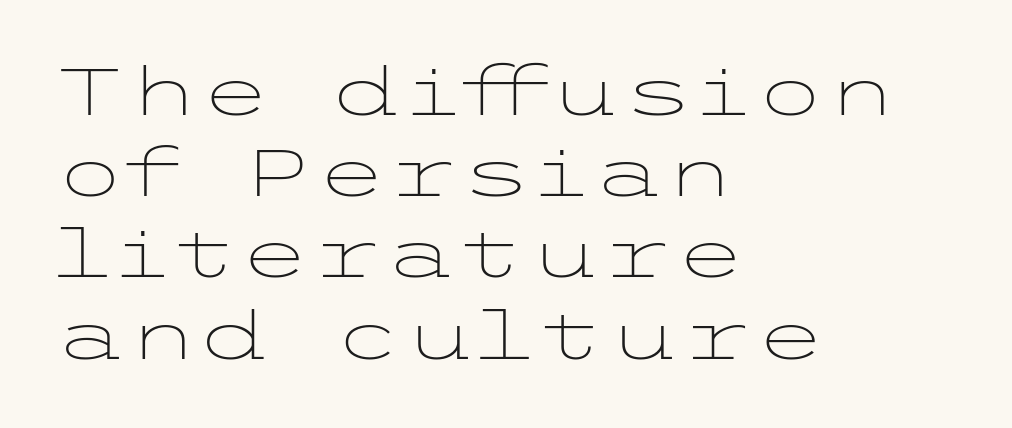
Q: Is the text bold? A: No.
Q: Is the text italic (slanted)? A: No, it is upright.
Q: Is the typeface a serif or a sans-serif typeface? A: Sans-serif.
Q: Is the text underlined? A: No.
Q: How is the paragraph aligned? A: Left-aligned.
Q: Is the spacing between letters normal or unusually wide? A: Normal.
Q: Width (condensed, normal, or wide)? A: Wide.
Q: Stroke contrast? A: Low.
Q: x-height? A: Medium.
